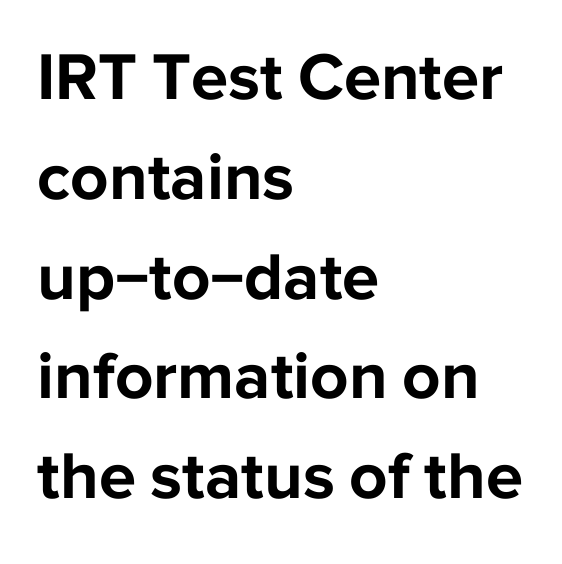
Q: Is the text bold? A: Yes.
Q: Is the text italic (slanted)? A: No, it is upright.
Q: Is the typeface a serif or a sans-serif typeface? A: Sans-serif.
Q: Is the text underlined? A: No.
Q: How is the paragraph aligned? A: Left-aligned.
Q: Is the spacing between letters normal or unusually wide? A: Normal.
Q: Is the spacing between lines tight, normal or loose? A: Normal.
Q: Width (condensed, normal, or wide)? A: Normal.
Q: Stroke contrast? A: Low.
Q: x-height? A: Medium.
Q: Monospaced? A: No.
